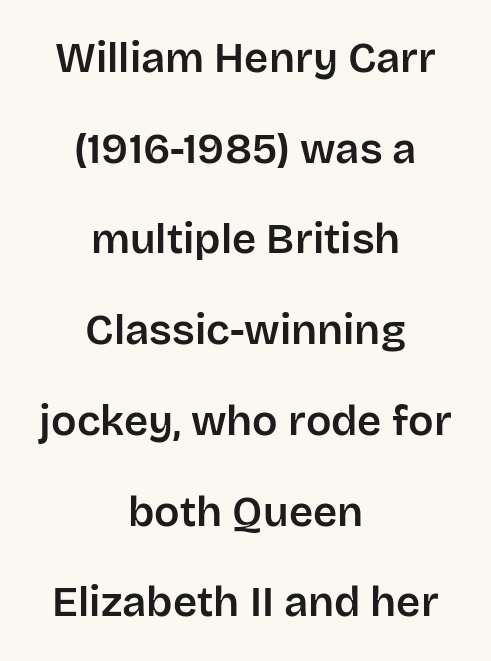
The image shows 42 px sans-serif type, upright; set centered, loose line spacing (2.16x), normal letter spacing, not underlined; low stroke contrast and a large x-height.
